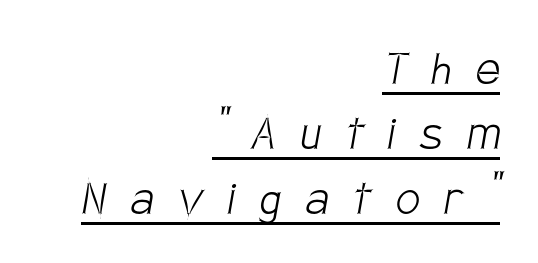
Q: Is the text bold? A: No.
Q: Is the typeface a serif or a sans-serif typeface? A: Sans-serif.
Q: Is the text underlined? A: Yes.
Q: How is the paragraph aligned? A: Right-aligned.
Q: Is the spacing between letters normal or unusually wide? A: Unusually wide.
Q: Width (condensed, normal, or wide)? A: Condensed.
Q: Stroke contrast? A: Low.
Q: x-height? A: Large.
Q: Monospaced? A: No.
